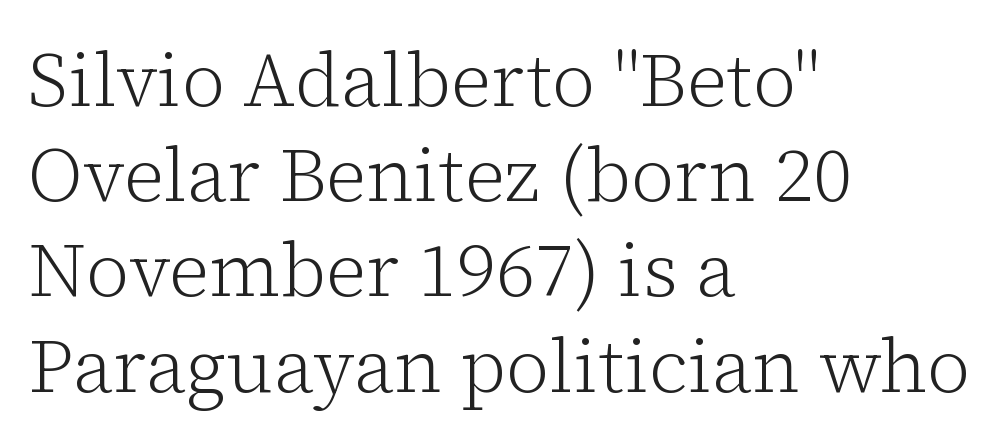
The image shows 75 px light serif type, upright; set left-aligned, normal line spacing (1.27x), normal letter spacing, not underlined; low stroke contrast and a medium x-height.
